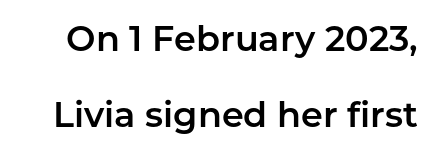
The image shows 35 px sans-serif type, upright; set loose line spacing (2.18x), normal letter spacing, not underlined; low stroke contrast and a medium x-height.
